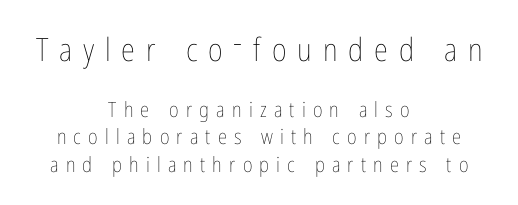
The image shows 32 px thin, condensed type, upright; set centered, normal line spacing (1.31x), unusually wide letter spacing (+0.34 em), not underlined; the first (top) block is 1.52x larger; low stroke contrast and a medium x-height.
